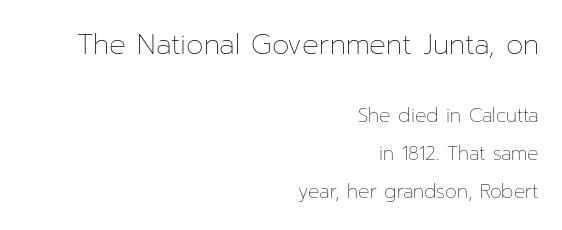
Q: Is the text bold? A: No.
Q: Is the text italic (slanted)? A: No, it is upright.
Q: Is the text underlined? A: No.
Q: How is the paragraph aligned? A: Right-aligned.
Q: Is the spacing between letters normal or unusually wide? A: Normal.
Q: Is the spacing between lines tight, normal or loose? A: Loose.
Q: Which block of text is set in a larger size, the first (top) or the second (bottom)? A: The first (top) one.
Q: Width (condensed, normal, or wide)? A: Normal.
Q: Stroke contrast? A: Low.
Q: x-height? A: Medium.
Q: Monospaced? A: No.
